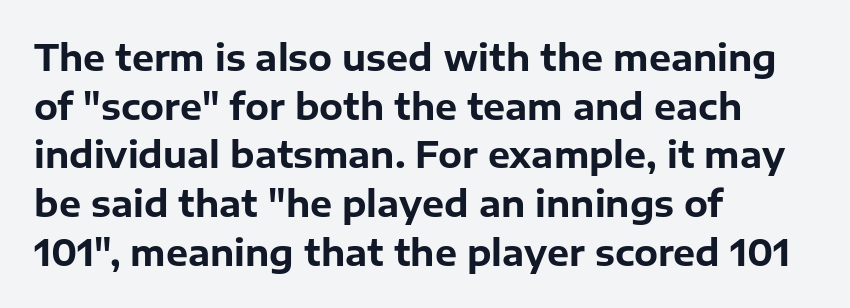
{"serif": "no", "italic": "no", "bold": "yes", "weight": "bold", "width": "normal", "stroke_contrast": "low", "x_height": "medium", "monospaced": "no", "underline": "no", "align": "left", "line_spacing": "normal", "line_spacing_ratio": 1.39, "letter_spacing": "normal", "letter_spacing_em": 0.0, "glyph_px": 35}
